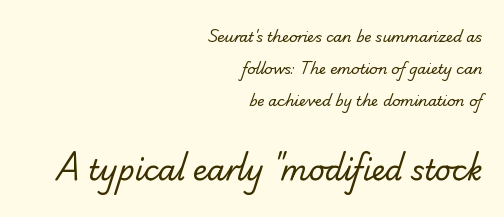
{"serif": "no", "bold": "no", "weight": "regular", "width": "normal", "stroke_contrast": "low", "x_height": "small", "monospaced": "no", "underline": "no", "align": "right", "line_spacing": "loose", "line_spacing_ratio": 2.27, "letter_spacing": "normal", "letter_spacing_em": 0.0, "larger_block": "second", "size_ratio": 2.0, "glyph_px": 28}
